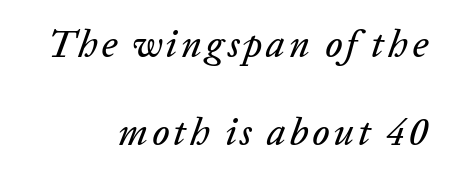
You could not count columns in this text — the font is proportionally spaced. Reading down the column, the eye jumps a long way to each next line. These lines stack with their right ends in a neat column. Nobody drew a line under any word here. The text carries the slant typical of an italic or oblique font.
